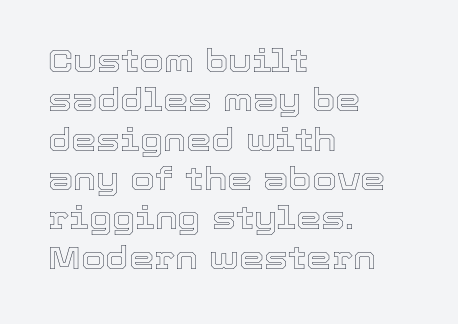
Q: Is the text italic (slanted)? A: No, it is upright.
Q: Is the text underlined? A: No.
Q: How is the paragraph aligned? A: Left-aligned.
Q: Is the spacing between letters normal or unusually wide? A: Normal.
Q: Width (condensed, normal, or wide)? A: Normal.
Q: x-height? A: Medium.
Q: Monospaced? A: No.
